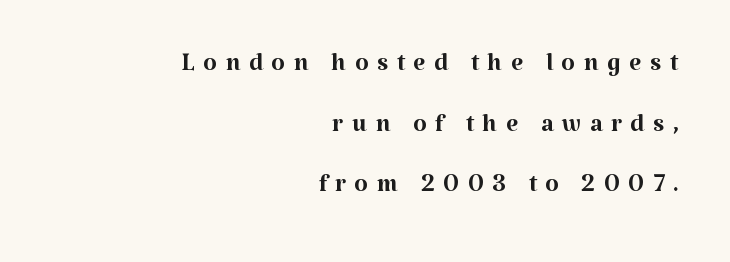
{"serif": "yes", "italic": "no", "bold": "no", "weight": "regular", "width": "normal", "stroke_contrast": "medium", "x_height": "medium", "monospaced": "no", "underline": "no", "align": "right", "line_spacing_ratio": 1.73, "letter_spacing": "wide", "letter_spacing_em": 0.24, "glyph_px": 35}
